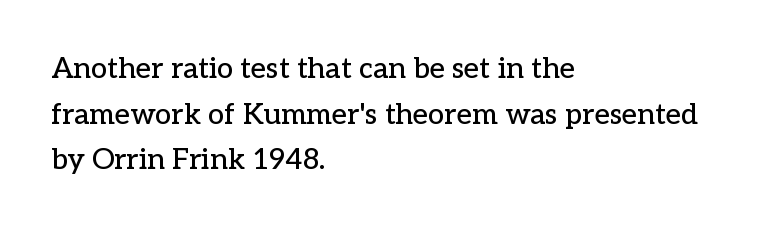
The image shows 29 px serif type, upright; set left-aligned, normal line spacing (1.57x), normal letter spacing, not underlined; low stroke contrast and a medium x-height.
